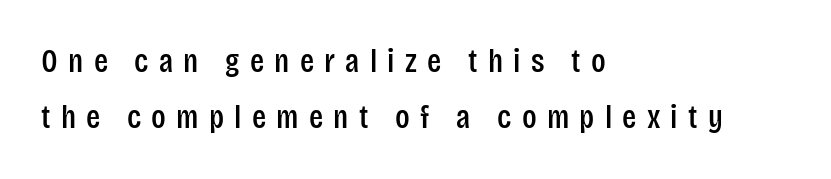
{"serif": "no", "italic": "no", "width": "condensed", "stroke_contrast": "low", "x_height": "large", "monospaced": "no", "underline": "no", "align": "left", "line_spacing_ratio": 1.71, "letter_spacing": "wide", "letter_spacing_em": 0.31, "glyph_px": 33}
